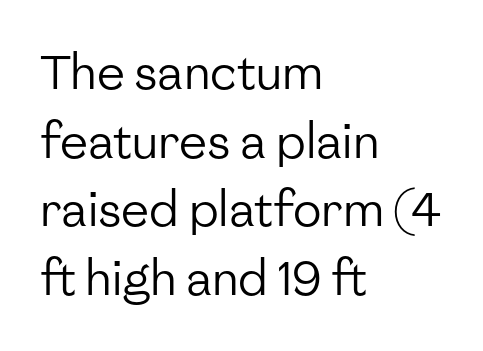
{"serif": "no", "italic": "no", "bold": "no", "weight": "regular", "width": "normal", "stroke_contrast": "low", "x_height": "medium", "monospaced": "no", "underline": "no", "align": "left", "line_spacing": "normal", "line_spacing_ratio": 1.46, "letter_spacing": "normal", "letter_spacing_em": 0.0, "glyph_px": 47}
